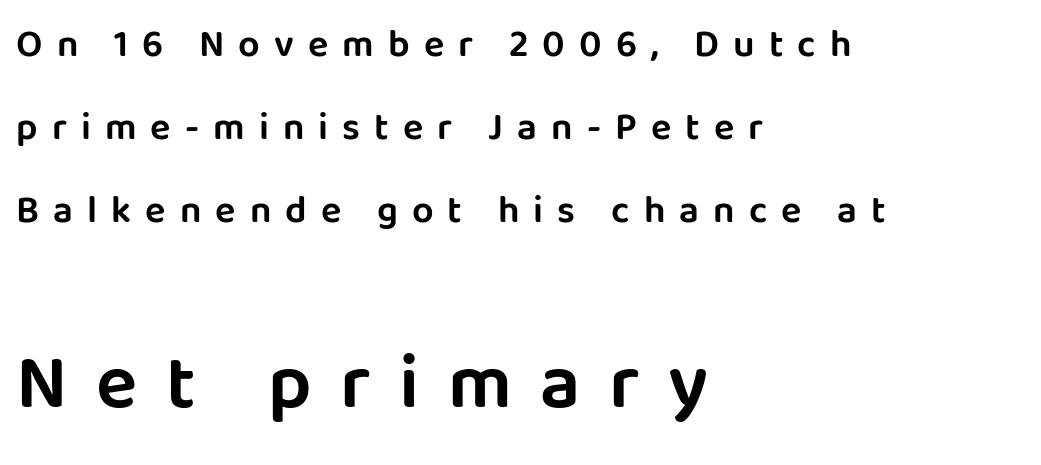
You can tell it's not italic because the verticals are truly vertical. A student would call this left alignment; a typographer would say flush left, rag right. In terms of letterform style, serifs are entirely absent. Do the characters align in a grid? No, the font is proportional.
